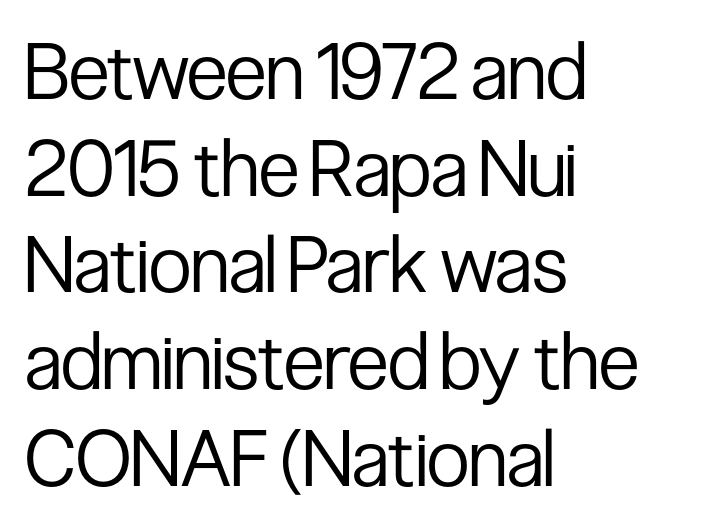
Q: Is the text bold? A: No.
Q: Is the text italic (slanted)? A: No, it is upright.
Q: Is the typeface a serif or a sans-serif typeface? A: Sans-serif.
Q: Is the text underlined? A: No.
Q: How is the paragraph aligned? A: Left-aligned.
Q: Is the spacing between letters normal or unusually wide? A: Normal.
Q: Width (condensed, normal, or wide)? A: Condensed.
Q: Stroke contrast? A: Low.
Q: x-height? A: Medium.
Q: Monospaced? A: No.
